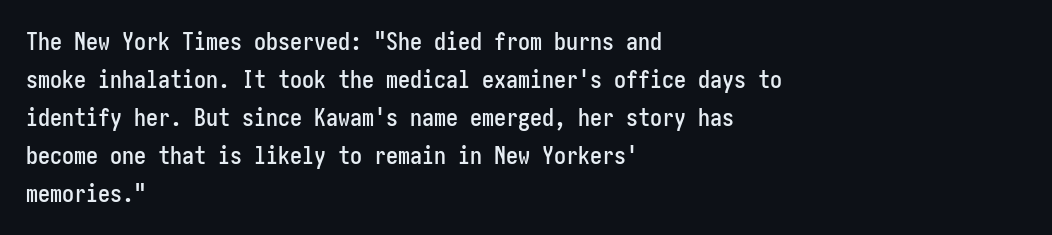
{"italic": "no", "underline": "no", "align": "left", "line_spacing": "normal", "line_spacing_ratio": 1.58, "letter_spacing": "normal", "letter_spacing_em": 0.0, "glyph_px": 24}
